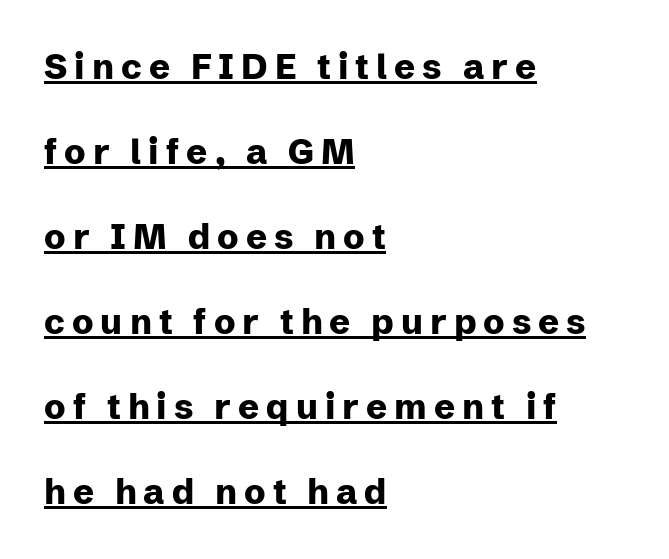
{"serif": "no", "italic": "no", "bold": "yes", "weight": "heavy", "width": "normal", "stroke_contrast": "low", "x_height": "medium", "monospaced": "no", "underline": "yes", "align": "left", "line_spacing": "loose", "line_spacing_ratio": 2.43, "letter_spacing": "wide", "letter_spacing_em": 0.2, "glyph_px": 35}
